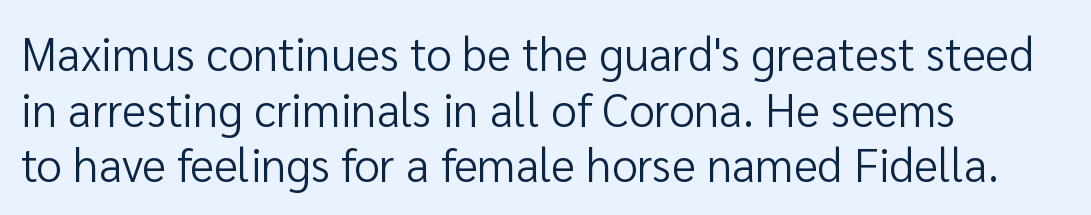
The compositor pushed each line to the left boundary. In terms of posture, this sample is upright. This rendering features lettering with no underline. Weight: not bold — regular or lighter. Caption: standard tracking, unaltered.
